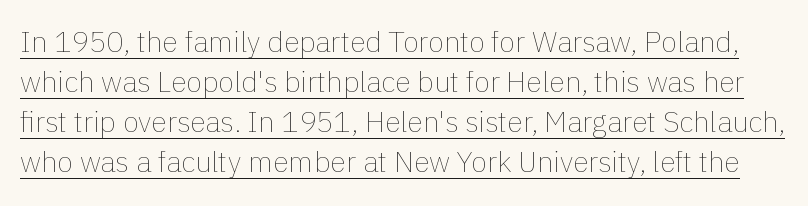
The letters advance in unequal steps, a hallmark of proportional type. Compared with typical body copy, the letter spacing here is the same. Every character sits straight up, as roman type does. Notice how a bar underscores the lettering throughout. Think standard paragraph weight, or any step lighter than that. Quick note: interline space is typical.
